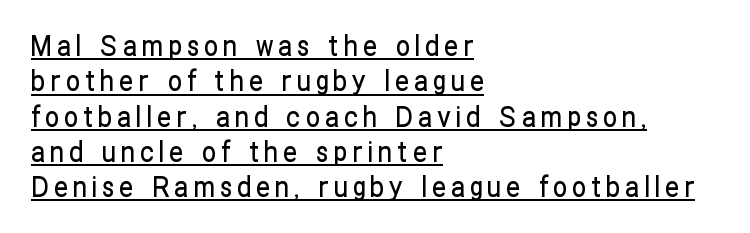
{"serif": "no", "italic": "no", "width": "condensed", "stroke_contrast": "low", "x_height": "medium", "monospaced": "no", "underline": "yes", "align": "left", "line_spacing": "normal", "line_spacing_ratio": 1.26, "glyph_px": 28}
